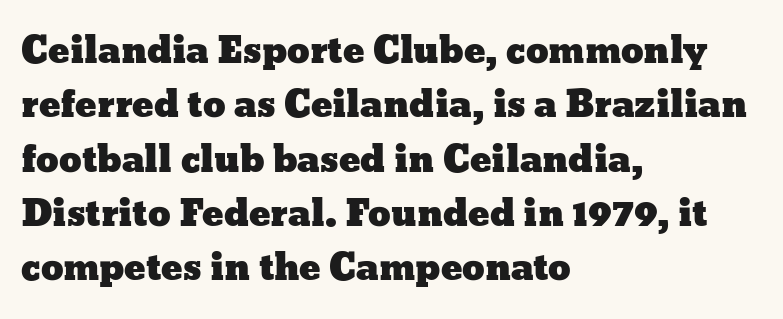
The image shows 36 px wide type, upright; set left-aligned, normal line spacing (1.51x), normal letter spacing, not underlined; low stroke contrast and a medium x-height.
